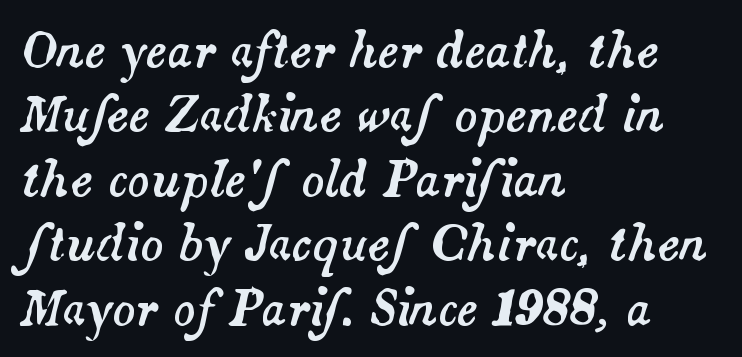
Q: Is the text italic (slanted)? A: Yes, it leans right by about 14 degrees.
Q: Is the text underlined? A: No.
Q: How is the paragraph aligned? A: Left-aligned.
Q: Is the spacing between letters normal or unusually wide? A: Normal.
Q: Is the spacing between lines tight, normal or loose? A: Normal.
Q: Width (condensed, normal, or wide)? A: Normal.
Q: Stroke contrast? A: Medium.
Q: x-height? A: Small.
Q: Monospaced? A: No.
